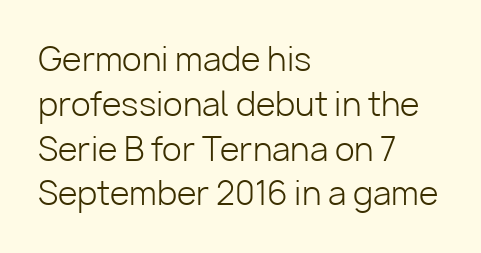
Q: Is the text bold? A: No.
Q: Is the text italic (slanted)? A: No, it is upright.
Q: Is the typeface a serif or a sans-serif typeface? A: Sans-serif.
Q: Is the text underlined? A: No.
Q: How is the paragraph aligned? A: Left-aligned.
Q: Is the spacing between letters normal or unusually wide? A: Normal.
Q: Is the spacing between lines tight, normal or loose? A: Normal.
Q: Width (condensed, normal, or wide)? A: Normal.
Q: Stroke contrast? A: Low.
Q: x-height? A: Medium.
Q: Monospaced? A: No.
